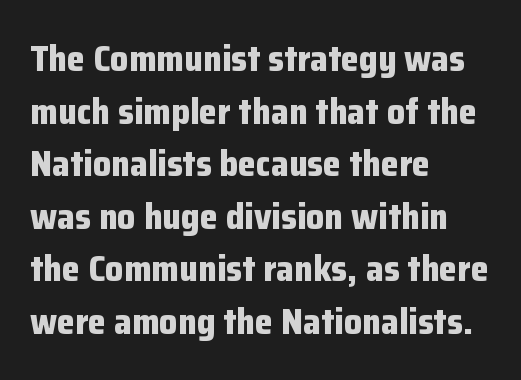
Evenly set lines give the paragraph a standard silhouette. Note: no serifs on the glyphs. The axis of the letterforms is exactly vertical. The typesetter chose a ragged-right arrangement here. Descenders hang freely into open space. A full-strength bold gives these letters their thick strokes.
